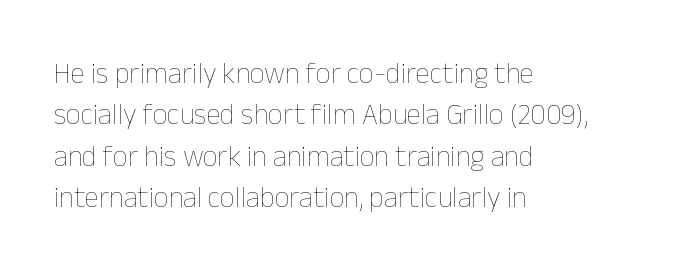
Q: Is the text bold? A: No.
Q: Is the text italic (slanted)? A: No, it is upright.
Q: Is the text underlined? A: No.
Q: How is the paragraph aligned? A: Left-aligned.
Q: Is the spacing between letters normal or unusually wide? A: Normal.
Q: Is the spacing between lines tight, normal or loose? A: Normal.
Q: Width (condensed, normal, or wide)? A: Normal.
Q: Stroke contrast? A: Low.
Q: x-height? A: Medium.
Q: Monospaced? A: No.
